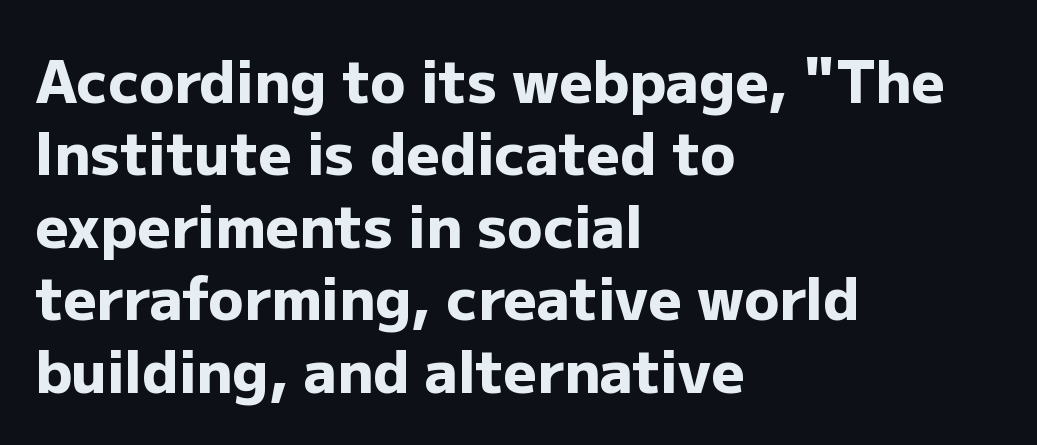
Q: Is the text bold? A: Yes.
Q: Is the text italic (slanted)? A: No, it is upright.
Q: Is the typeface a serif or a sans-serif typeface? A: Sans-serif.
Q: Is the text underlined? A: No.
Q: How is the paragraph aligned? A: Left-aligned.
Q: Is the spacing between letters normal or unusually wide? A: Normal.
Q: Is the spacing between lines tight, normal or loose? A: Normal.
Q: Width (condensed, normal, or wide)? A: Normal.
Q: Stroke contrast? A: Low.
Q: x-height? A: Medium.
Q: Monospaced? A: No.
